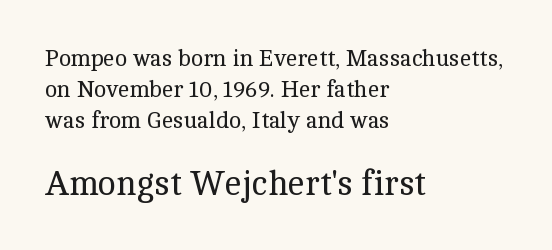
You could not count columns in this text — the font is proportionally spaced. The glyphs are unaccompanied by any horizontal stroke below them. Baseline-to-baseline distance is the conventional proportion of letter height. Size contrast runs from small at the top to large at the bottom. This sample uses plain, unmodified letter spacing. Alignment: flush left.
